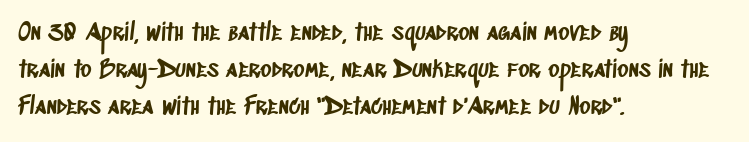
The image shows 24 px text type; set left-aligned, normal line spacing (1.55x), normal letter spacing, not underlined.
